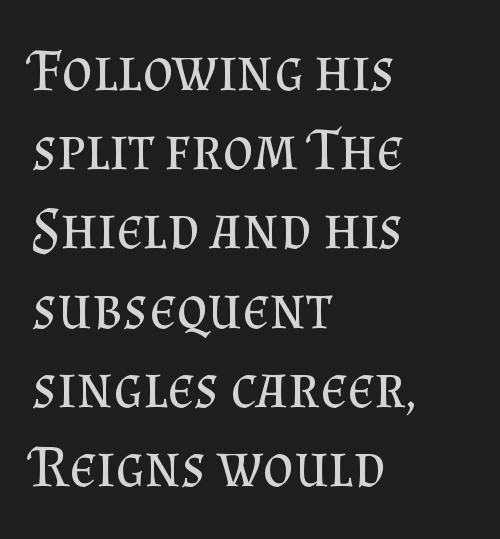
The image shows 60 px regular-weight serif type, upright; set left-aligned, normal line spacing (1.32x), normal letter spacing, not underlined; medium stroke contrast and a small x-height.
